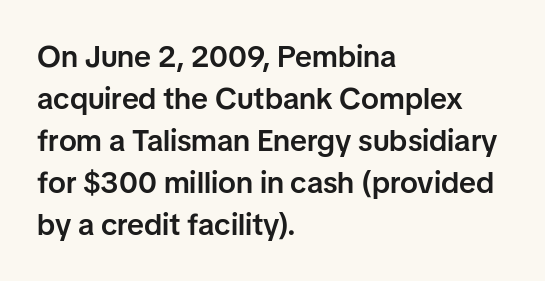
{"serif": "no", "italic": "no", "bold": "semi", "weight": "semibold", "width": "normal", "stroke_contrast": "low", "x_height": "medium", "monospaced": "no", "underline": "no", "align": "left", "line_spacing": "normal", "line_spacing_ratio": 1.4, "letter_spacing": "normal", "letter_spacing_em": 0.0, "glyph_px": 30}
